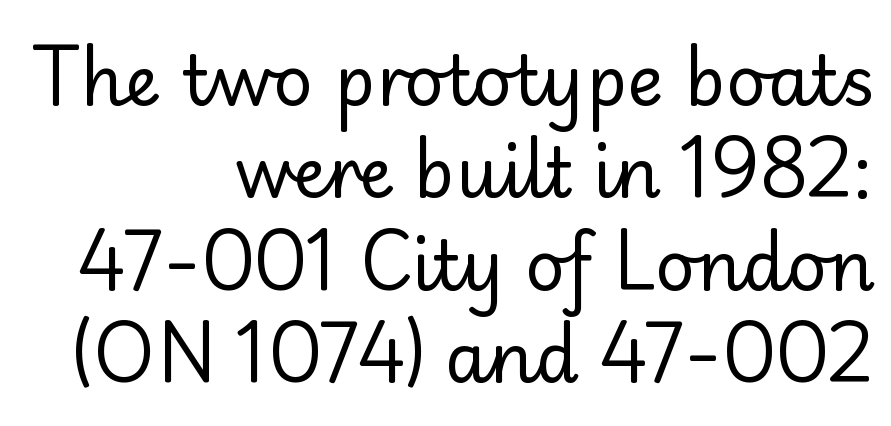
The image shows 69 px regular-weight sans-serif type, upright; set right-aligned, normal line spacing (1.34x), normal letter spacing, not underlined; low stroke contrast and a small x-height.
